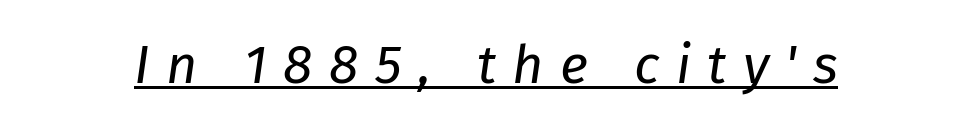
Summary of weight: not heavy and not bold. The passage shown is typed in a proportional face where columns would drift. The words here are underlined. The passage shown has open, widely tracked lettering throughout.
